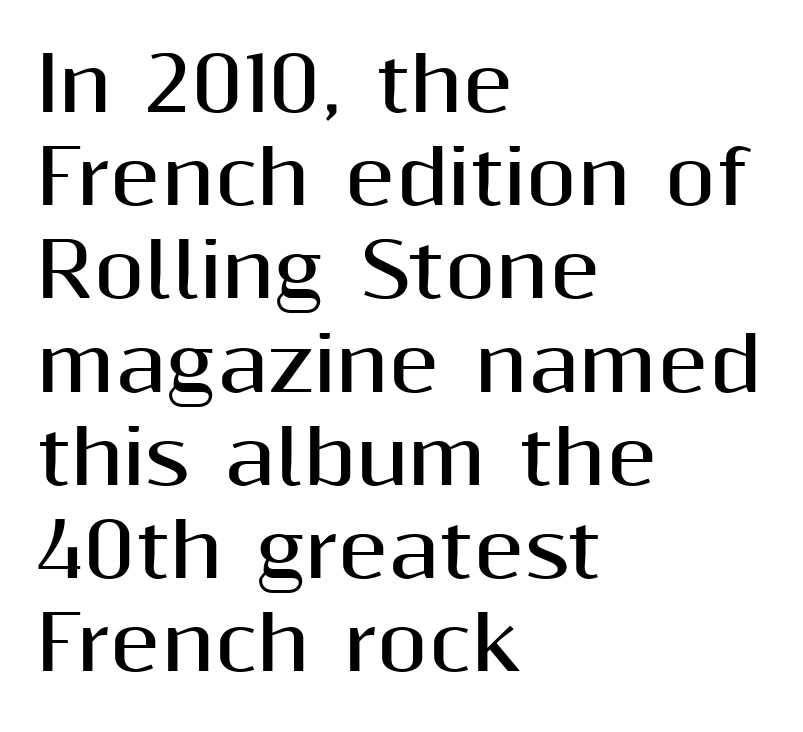
{"serif": "no", "italic": "no", "bold": "yes", "weight": "bold", "width": "normal", "stroke_contrast": "medium", "x_height": "medium", "monospaced": "no", "underline": "no", "align": "left", "line_spacing": "normal", "line_spacing_ratio": 1.26, "letter_spacing": "normal", "letter_spacing_em": 0.0, "glyph_px": 74}
